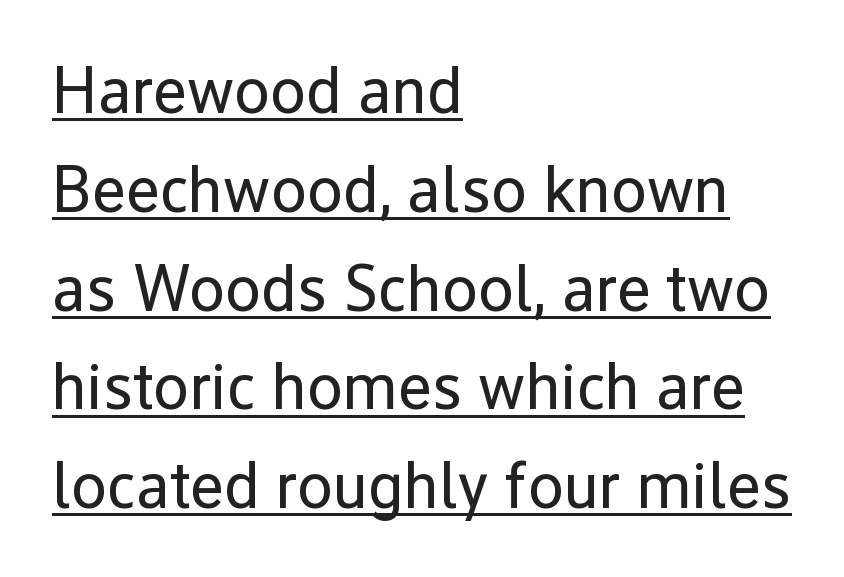
Q: Is the text bold? A: No.
Q: Is the text italic (slanted)? A: No, it is upright.
Q: Is the typeface a serif or a sans-serif typeface? A: Sans-serif.
Q: Is the text underlined? A: Yes.
Q: How is the paragraph aligned? A: Left-aligned.
Q: Is the spacing between letters normal or unusually wide? A: Normal.
Q: Is the spacing between lines tight, normal or loose? A: Normal.
Q: Width (condensed, normal, or wide)? A: Normal.
Q: Stroke contrast? A: Low.
Q: x-height? A: Medium.
Q: Monospaced? A: No.
